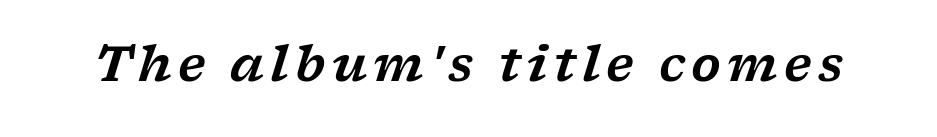
{"serif": "yes", "italic": "yes", "lean": "right", "slant_degrees": 17, "width": "wide", "stroke_contrast": "low", "x_height": "medium", "monospaced": "no", "underline": "no", "glyph_px": 48}
